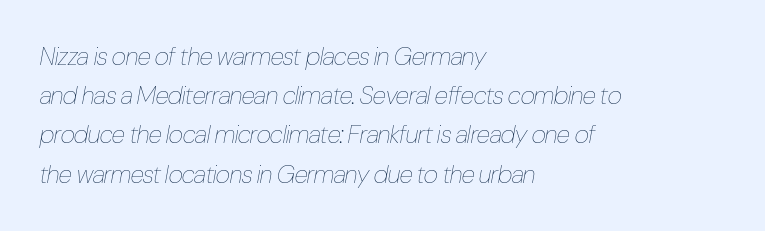
Q: Is the text bold? A: No.
Q: Is the text italic (slanted)? A: Yes, it leans right by about 10 degrees.
Q: Is the text underlined? A: No.
Q: How is the paragraph aligned? A: Left-aligned.
Q: Is the spacing between letters normal or unusually wide? A: Normal.
Q: Is the spacing between lines tight, normal or loose? A: Normal.
